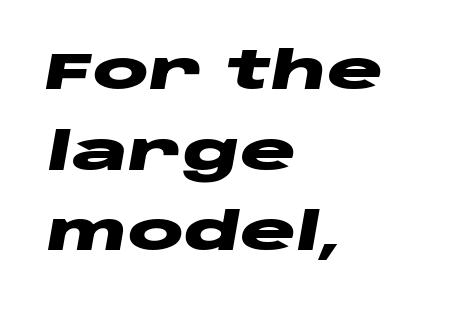
Which margin do the lines hug? The left one — the right edge is uneven. This is oblique type, the kind used for emphasis or titles. The line texture is even and compact thanks to regular tracking. Quick note: interline space is typical.
